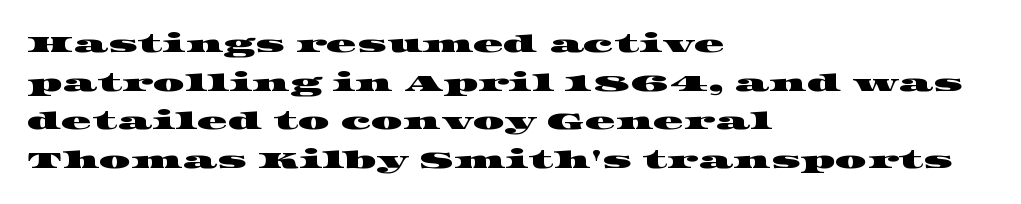
The image shows 25 px text type; set left-aligned, normal line spacing (1.55x), normal letter spacing, not underlined.
